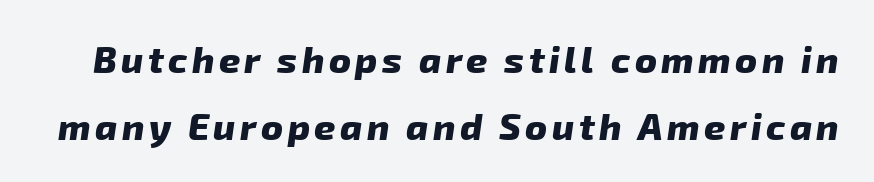
Q: Is the text bold? A: Yes.
Q: Is the typeface a serif or a sans-serif typeface? A: Sans-serif.
Q: Is the text underlined? A: No.
Q: Width (condensed, normal, or wide)? A: Normal.
Q: Stroke contrast? A: Low.
Q: x-height? A: Medium.
Q: Monospaced? A: No.
